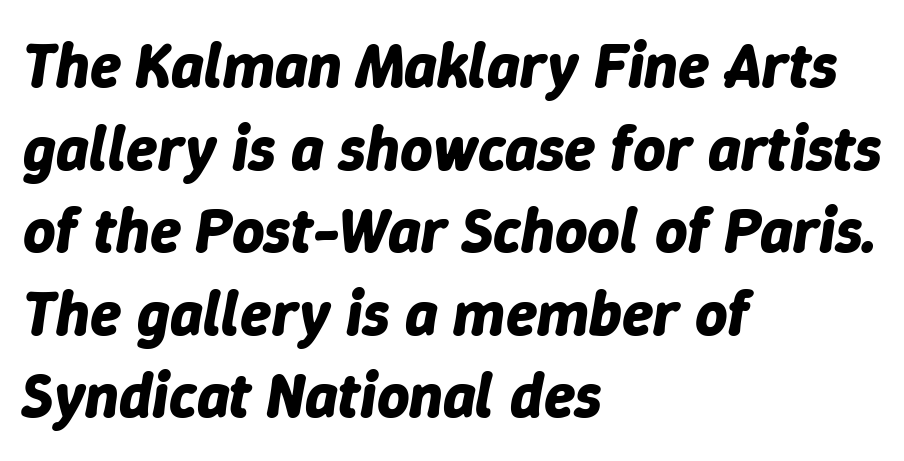
{"italic": "yes", "lean": "right", "slant_degrees": 9, "bold": "yes", "weight": "bold", "width": "normal", "stroke_contrast": "low", "x_height": "medium", "monospaced": "no", "underline": "no", "align": "left", "line_spacing": "normal", "line_spacing_ratio": 1.31, "letter_spacing": "normal", "letter_spacing_em": 0.0, "glyph_px": 63}
